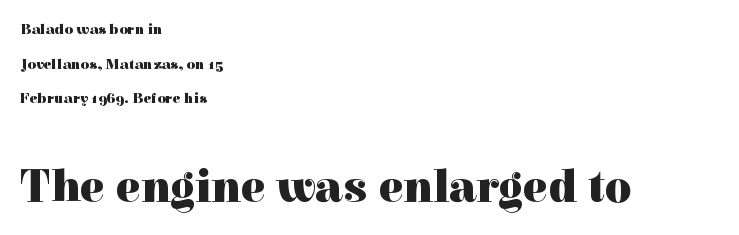
I'd call this a serif setting — the letters wear small feet. Loosely led — the rows are spread out. Anything drawn beneath the words? Only blank space. Look at the glyph heights: the lower group is clearly the bigger setting.
